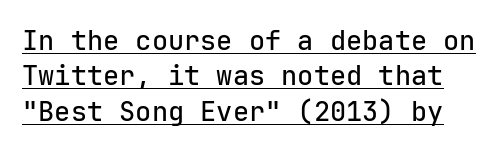
Observe the ordinary spacing: letters are neighbours, not strangers. Tall strokes in this sample are plumb rather than angled. Underline: present. The vertical gap from one line to the next is medium.
